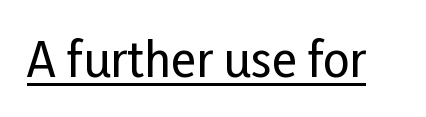
Q: Is the text italic (slanted)? A: No, it is upright.
Q: Is the typeface a serif or a sans-serif typeface? A: Sans-serif.
Q: Is the text underlined? A: Yes.
Q: Is the spacing between letters normal or unusually wide? A: Normal.
Q: Width (condensed, normal, or wide)? A: Condensed.
Q: Stroke contrast? A: Low.
Q: x-height? A: Medium.
Q: Monospaced? A: No.
